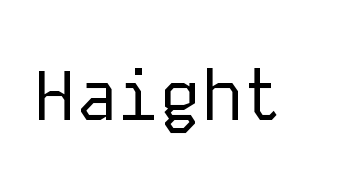
Q: Is the text bold? A: No.
Q: Is the text italic (slanted)? A: No, it is upright.
Q: Is the typeface a serif or a sans-serif typeface? A: Sans-serif.
Q: Is the text underlined? A: No.
Q: Is the spacing between letters normal or unusually wide? A: Normal.
Q: Width (condensed, normal, or wide)? A: Normal.
Q: Stroke contrast? A: Low.
Q: x-height? A: Medium.
Q: Monospaced? A: Yes.
